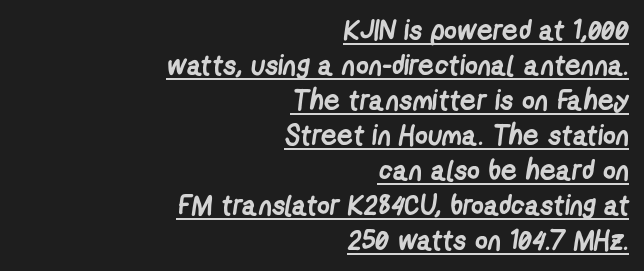
{"serif": "no", "bold": "yes", "weight": "semibold", "width": "condensed", "stroke_contrast": "low", "x_height": "medium", "monospaced": "no", "underline": "yes", "align": "right", "line_spacing": "normal", "line_spacing_ratio": 1.25, "letter_spacing": "normal", "letter_spacing_em": 0.0, "glyph_px": 28}
